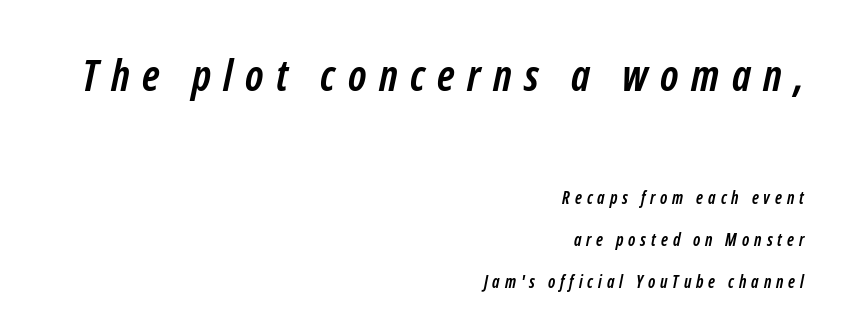
{"serif": "no", "bold": "yes", "weight": "semibold", "width": "condensed", "stroke_contrast": "low", "x_height": "medium", "monospaced": "no", "underline": "no", "align": "right", "line_spacing": "loose", "line_spacing_ratio": 2.46, "letter_spacing": "wide", "letter_spacing_em": 0.29, "larger_block": "first", "size_ratio": 2.53, "glyph_px": 43}
